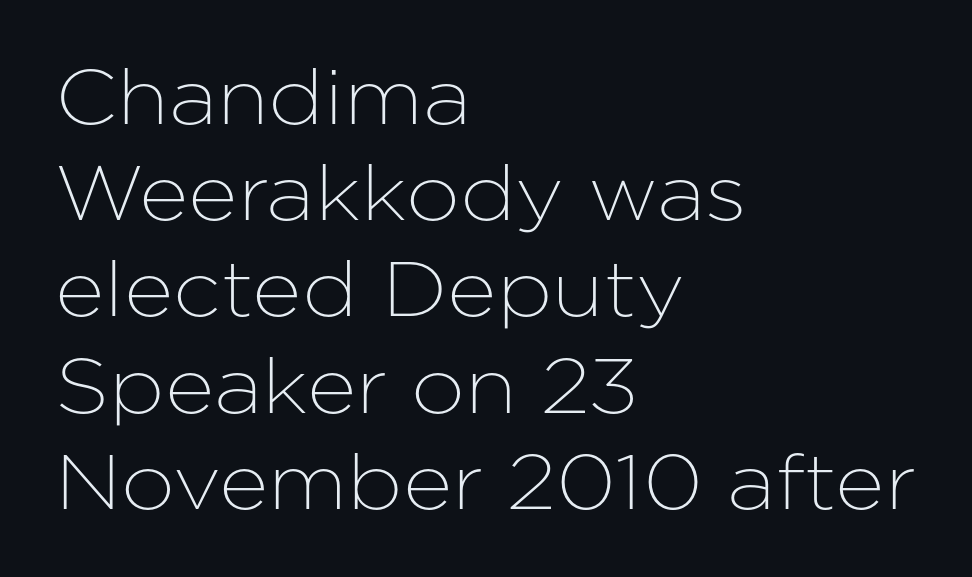
{"serif": "no", "italic": "no", "width": "normal", "stroke_contrast": "low", "x_height": "medium", "monospaced": "no", "underline": "no", "align": "left", "line_spacing": "normal", "line_spacing_ratio": 1.25, "letter_spacing": "normal", "letter_spacing_em": 0.0, "glyph_px": 77}
